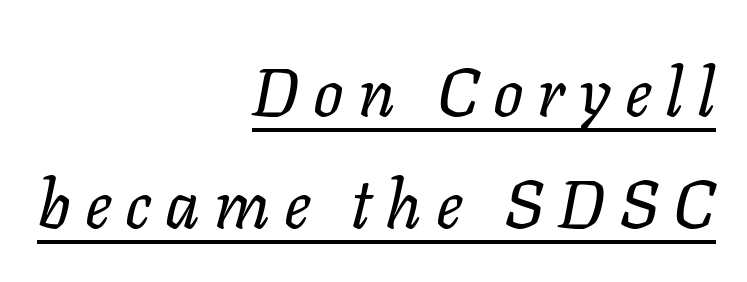
{"italic": "yes", "lean": "right", "slant_degrees": 11, "bold": "no", "weight": "regular", "width": "normal", "stroke_contrast": "low", "x_height": "medium", "monospaced": "no", "underline": "yes", "align": "right", "line_spacing": "normal", "line_spacing_ratio": 1.67, "letter_spacing": "wide", "letter_spacing_em": 0.21, "glyph_px": 67}
